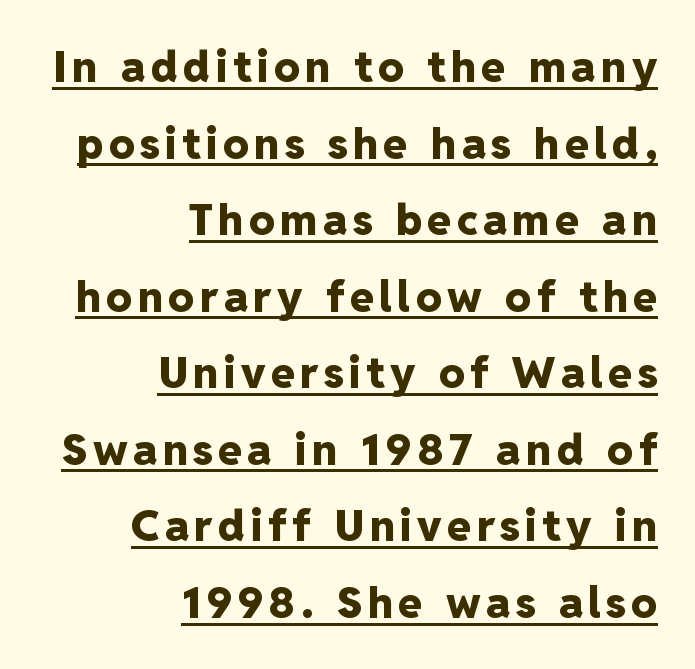
The image shows 43 px heavy sans-serif type, upright; set right-aligned, line spacing 1.78x, underlined; low stroke contrast and a medium x-height.
